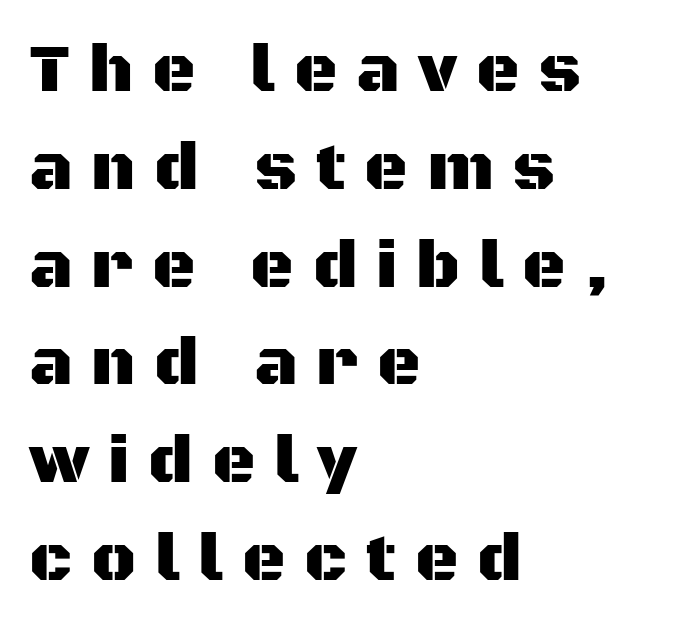
Does the leading feel generous? No, just average. This rendering widens character spacing well past its baseline value. Observe the absence of serifs on each vertical stroke in this sample. Layout note: lines flush left.
